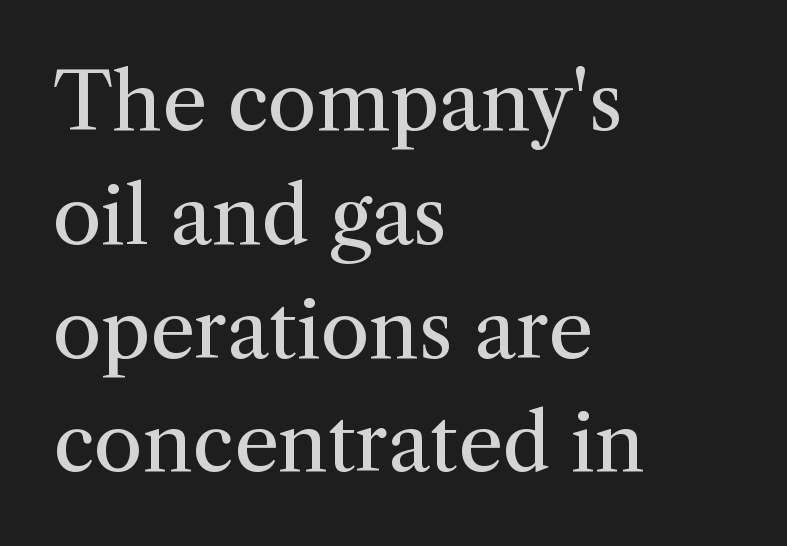
Q: Is the text bold? A: No.
Q: Is the text italic (slanted)? A: No, it is upright.
Q: Is the typeface a serif or a sans-serif typeface? A: Serif.
Q: Is the text underlined? A: No.
Q: How is the paragraph aligned? A: Left-aligned.
Q: Is the spacing between letters normal or unusually wide? A: Normal.
Q: Is the spacing between lines tight, normal or loose? A: Normal.
Q: Width (condensed, normal, or wide)? A: Normal.
Q: Stroke contrast? A: Medium.
Q: x-height? A: Medium.
Q: Monospaced? A: No.
